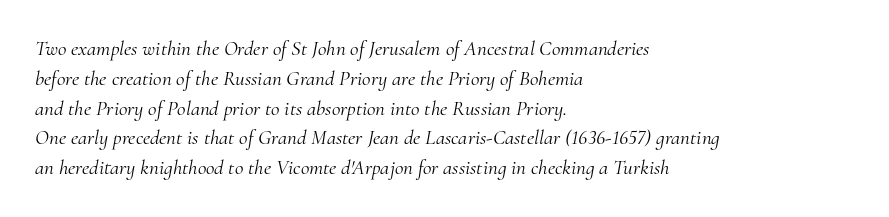
Weight: regular or lighter. The vertical gap from one line to the next is medium. The paragraph has a hard left edge and a soft right edge. Every character sits at an angle, as italics do.
